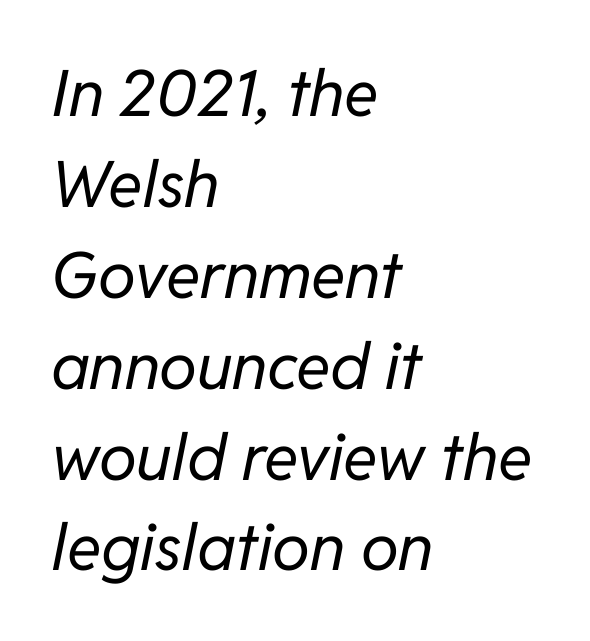
The text block is weighted toward the left margin, trailing off unevenly rightward. Letters rest on an invisible, unmarked baseline. Vertically, the passage feels balanced, rows spaced as you'd expect. The glyphs look as if they've been sheared to an angle. In terms of letterspacing, this is plain default setting. The font sits on the lighter half of the weight spectrum, regular included.
